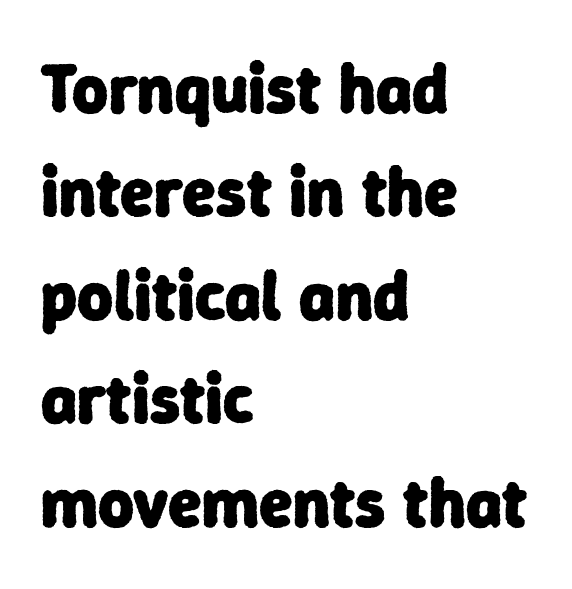
Q: Is the text bold? A: Yes.
Q: Is the typeface a serif or a sans-serif typeface? A: Sans-serif.
Q: Is the text underlined? A: No.
Q: How is the paragraph aligned? A: Left-aligned.
Q: Is the spacing between letters normal or unusually wide? A: Normal.
Q: Is the spacing between lines tight, normal or loose? A: Normal.
Q: Width (condensed, normal, or wide)? A: Normal.
Q: Stroke contrast? A: Low.
Q: x-height? A: Medium.
Q: Monospaced? A: No.
